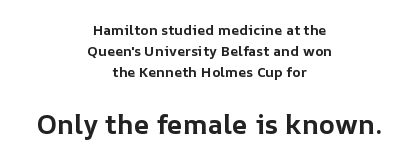
The image shows 27 px bold type, upright; set centered, normal line spacing (1.51x), normal letter spacing, not underlined; the second (bottom) block is 1.93x larger.
